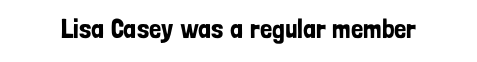
Q: Is the text italic (slanted)? A: No, it is upright.
Q: Is the text underlined? A: No.
Q: Is the spacing between letters normal or unusually wide? A: Normal.
